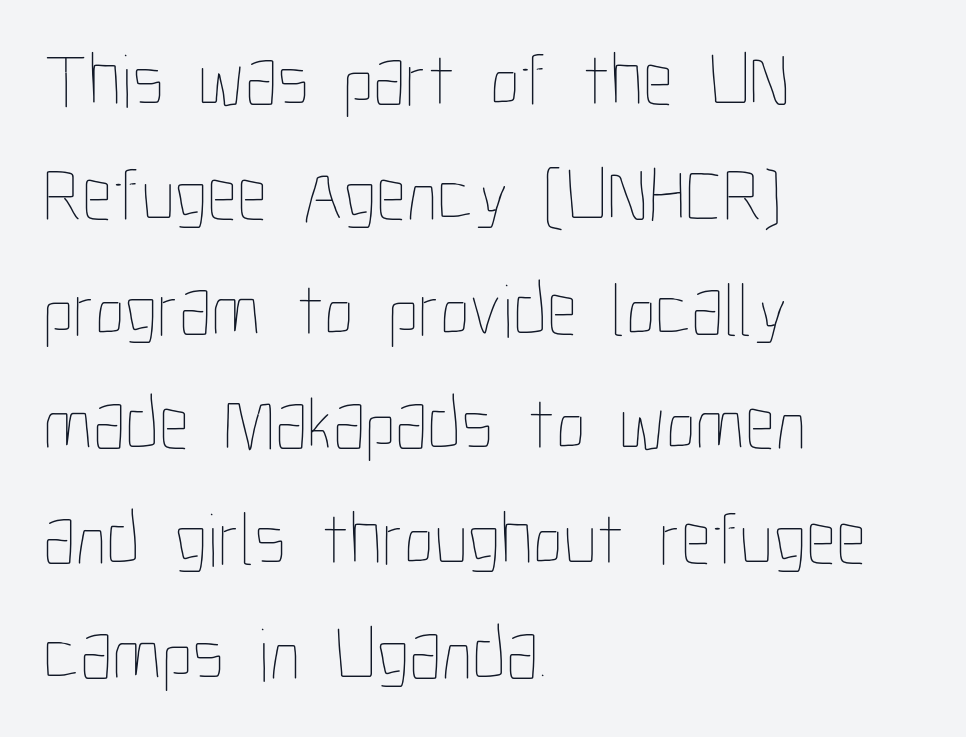
The image shows 76 px thin, condensed type, upright; set left-aligned, normal line spacing (1.51x), normal letter spacing, not underlined; low stroke contrast and a medium x-height.
